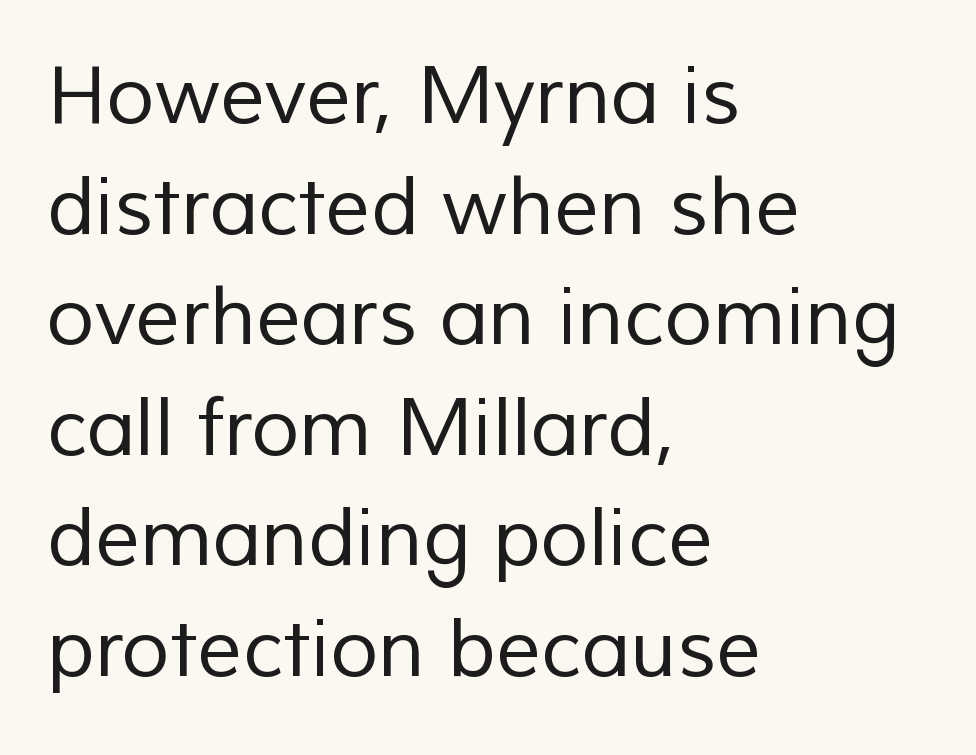
Q: Is the text bold? A: No.
Q: Is the typeface a serif or a sans-serif typeface? A: Sans-serif.
Q: Is the text underlined? A: No.
Q: How is the paragraph aligned? A: Left-aligned.
Q: Is the spacing between letters normal or unusually wide? A: Normal.
Q: Is the spacing between lines tight, normal or loose? A: Normal.
Q: Width (condensed, normal, or wide)? A: Normal.
Q: Stroke contrast? A: Low.
Q: x-height? A: Medium.
Q: Monospaced? A: No.
